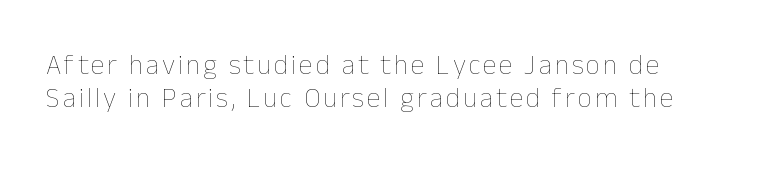
The lettering holds an erect, upright posture throughout. Decoration check: the copy has no underline. Vertical stems look standard width or narrower in stroke. Looks like regular typesetting: each glyph gets only the width it needs.
